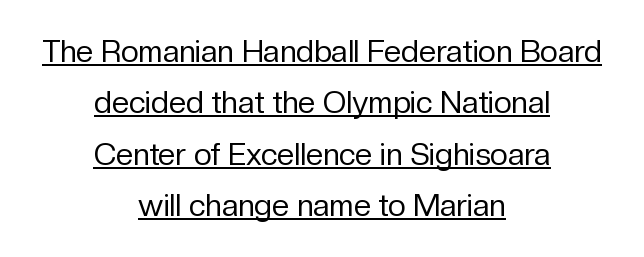
Q: Is the text bold? A: No.
Q: Is the text italic (slanted)? A: No, it is upright.
Q: Is the typeface a serif or a sans-serif typeface? A: Sans-serif.
Q: Is the text underlined? A: Yes.
Q: How is the paragraph aligned? A: Centered.
Q: Is the spacing between letters normal or unusually wide? A: Normal.
Q: Is the spacing between lines tight, normal or loose? A: Normal.
Q: Width (condensed, normal, or wide)? A: Normal.
Q: Stroke contrast? A: Low.
Q: x-height? A: Medium.
Q: Monospaced? A: No.
